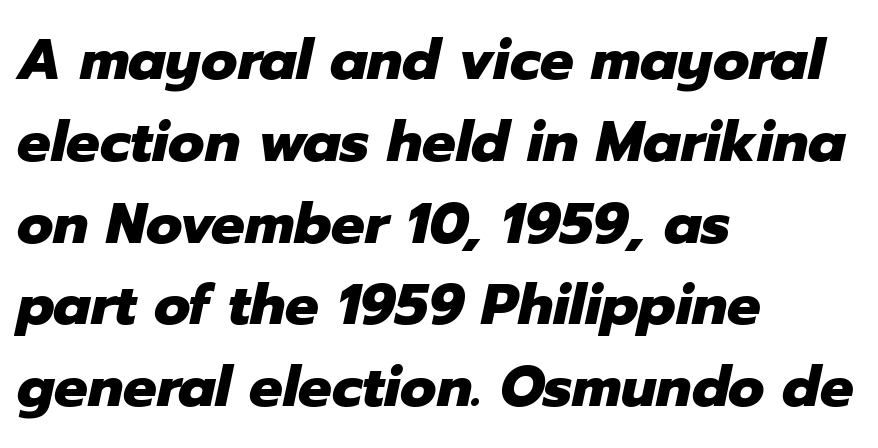
Q: Is the text bold? A: Yes.
Q: Is the text italic (slanted)? A: Yes, it leans right by about 12 degrees.
Q: Is the text underlined? A: No.
Q: How is the paragraph aligned? A: Left-aligned.
Q: Is the spacing between letters normal or unusually wide? A: Normal.
Q: Is the spacing between lines tight, normal or loose? A: Normal.
Q: Width (condensed, normal, or wide)? A: Normal.
Q: Stroke contrast? A: Low.
Q: x-height? A: Medium.
Q: Monospaced? A: No.
